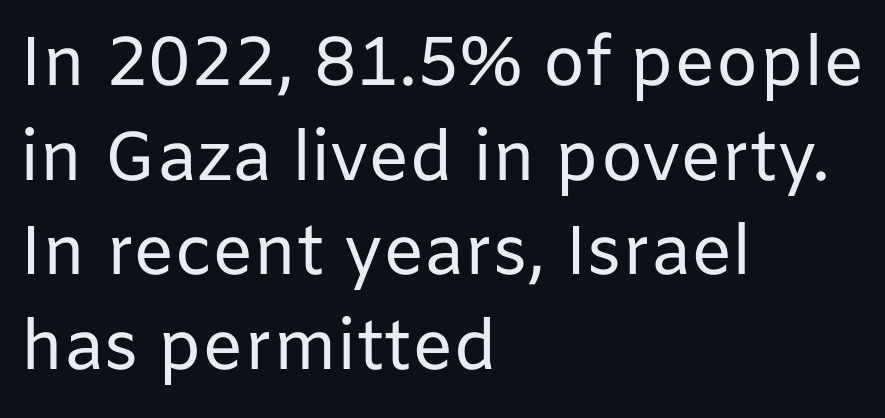
{"serif": "no", "italic": "no", "bold": "no", "weight": "regular", "width": "normal", "stroke_contrast": "low", "x_height": "medium", "monospaced": "no", "underline": "no", "align": "left", "line_spacing": "normal", "line_spacing_ratio": 1.37, "letter_spacing": "normal", "letter_spacing_em": 0.0, "glyph_px": 69}
